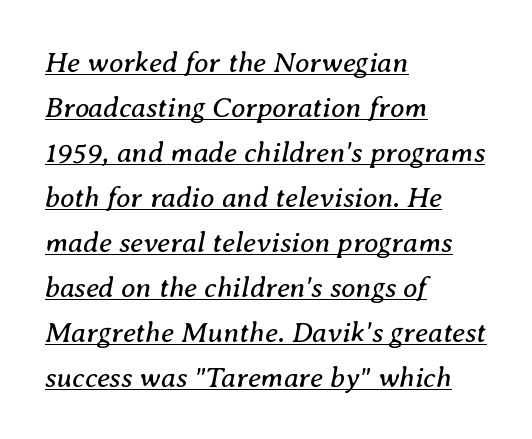
The image shows 29 px regular-weight serif type, italic (leaning right); set left-aligned, normal line spacing (1.55x), normal letter spacing, underlined; medium stroke contrast and a medium x-height.
